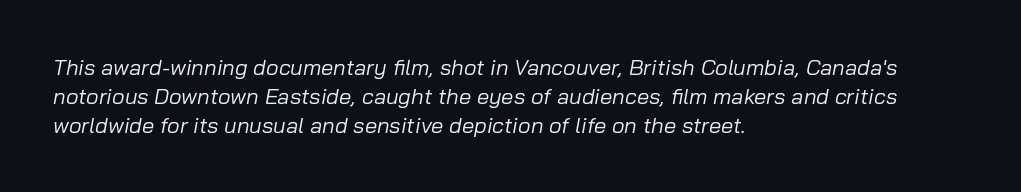
{"italic": "yes", "lean": "right", "slant_degrees": 10, "bold": "no", "underline": "no", "align": "left", "line_spacing": "normal", "line_spacing_ratio": 1.31, "letter_spacing": "normal", "letter_spacing_em": 0.0, "glyph_px": 22}
